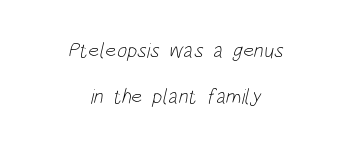
The image shows 21 px text type; set centered, loose line spacing (2.19x), normal letter spacing, not underlined.
